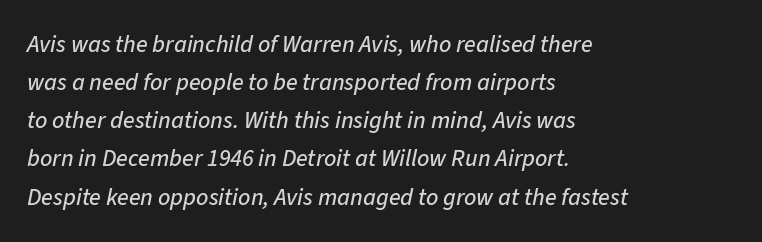
The image shows 24 px text type, italic (leaning right); set left-aligned, normal line spacing (1.59x), normal letter spacing, not underlined.
